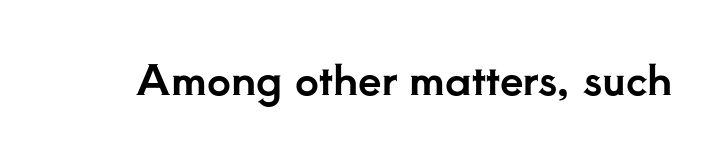
The rendering shows small feet on the letterforms — a serif design. Tall strokes in this sample are plumb rather than angled. Any mark beneath the type? The region is blank. The passage shown is typed in a proportional face where columns would drift.
